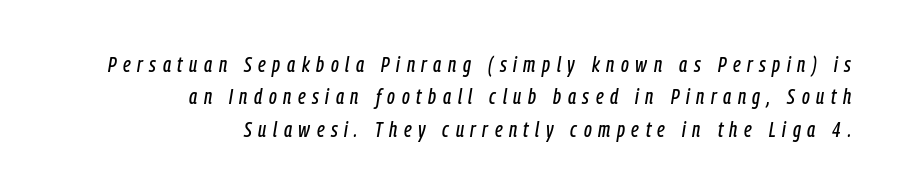
{"italic": "yes", "lean": "right", "slant_degrees": 9, "underline": "no", "align": "right", "line_spacing": "normal", "line_spacing_ratio": 1.47, "letter_spacing": "wide", "letter_spacing_em": 0.3, "glyph_px": 22}
